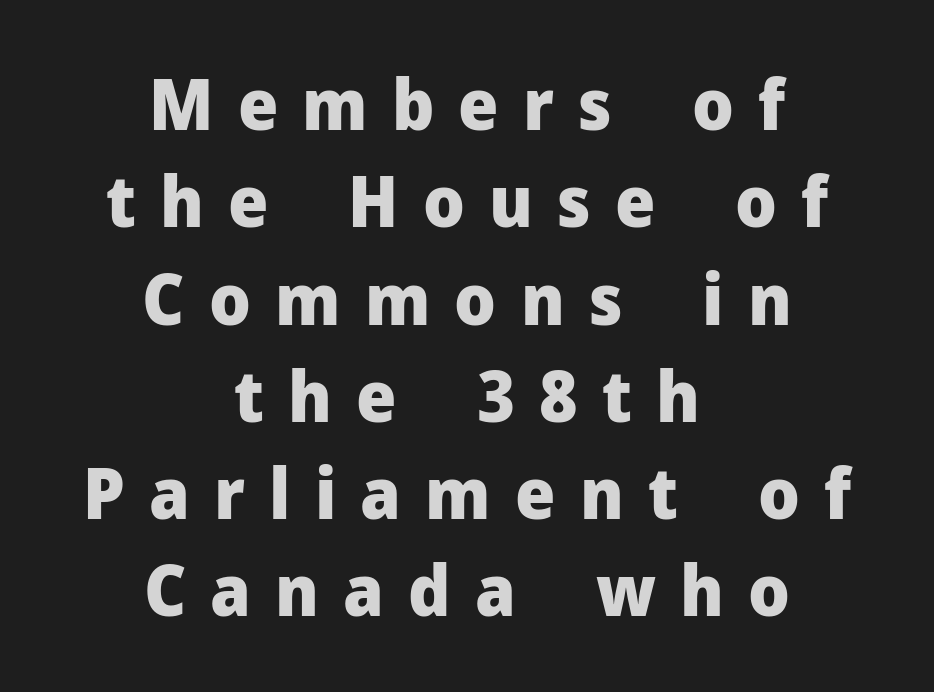
{"serif": "no", "italic": "no", "bold": "yes", "weight": "heavy", "width": "normal", "stroke_contrast": "low", "x_height": "medium", "monospaced": "no", "underline": "no", "align": "center", "line_spacing": "normal", "line_spacing_ratio": 1.37, "letter_spacing": "wide", "letter_spacing_em": 0.34, "glyph_px": 71}
